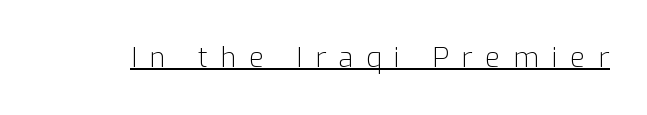
Q: Is the text bold? A: No.
Q: Is the text italic (slanted)? A: No, it is upright.
Q: Is the typeface a serif or a sans-serif typeface? A: Sans-serif.
Q: Is the text underlined? A: Yes.
Q: Is the spacing between letters normal or unusually wide? A: Unusually wide.
Q: Width (condensed, normal, or wide)? A: Normal.
Q: Stroke contrast? A: Low.
Q: x-height? A: Medium.
Q: Monospaced? A: No.
